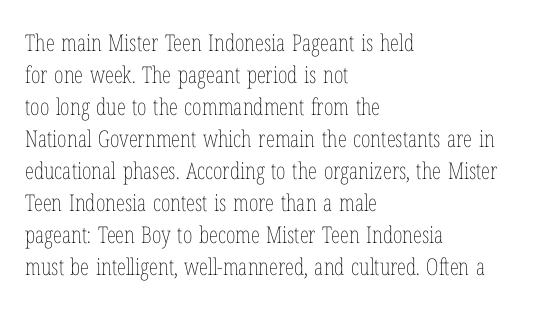
{"italic": "no", "bold": "no", "underline": "no", "align": "left", "line_spacing": "normal", "line_spacing_ratio": 1.39, "letter_spacing": "normal", "letter_spacing_em": 0.0, "glyph_px": 23}
